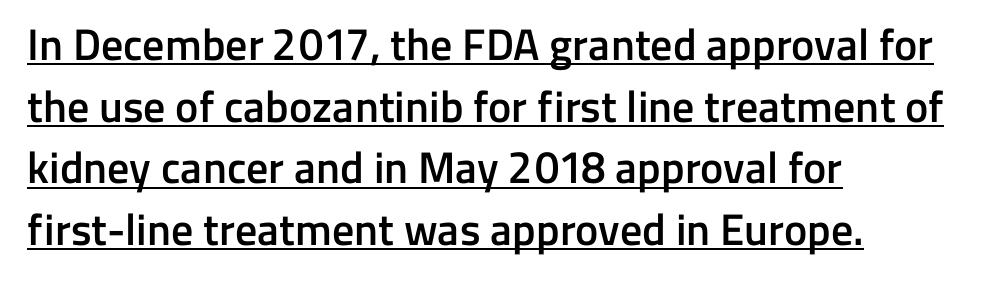
Varying glyph widths throughout — classic text-font behaviour. The space between consecutive lines is moderate. Every row of glyphs begins at an identical x-position on the left. To sum up the face: it is a sans, with no serifs. The typesetter has applied underlining to the passage shown. A somewhat darkened texture: the type is semibold rather than bold.
